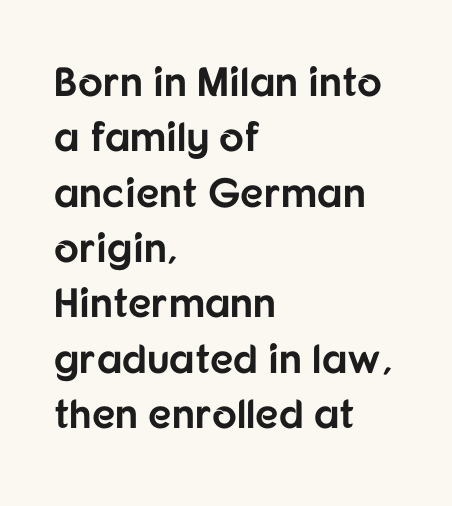
The image shows 41 px bold sans-serif type, upright; set left-aligned, normal line spacing (1.35x), normal letter spacing, not underlined; low stroke contrast and a medium x-height.
